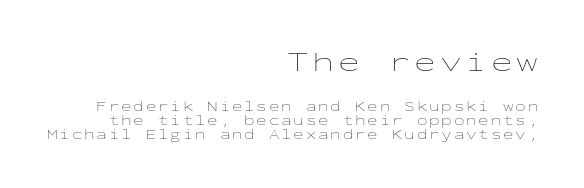
Q: Is the text bold? A: No.
Q: Is the text italic (slanted)? A: No, it is upright.
Q: Is the text underlined? A: No.
Q: How is the paragraph aligned? A: Right-aligned.
Q: Is the spacing between lines tight, normal or loose? A: Tight.
Q: Which block of text is set in a larger size, the first (top) or the second (bottom)? A: The first (top) one.
Q: Width (condensed, normal, or wide)? A: Wide.
Q: Stroke contrast? A: Low.
Q: x-height? A: Medium.
Q: Monospaced? A: Yes.
